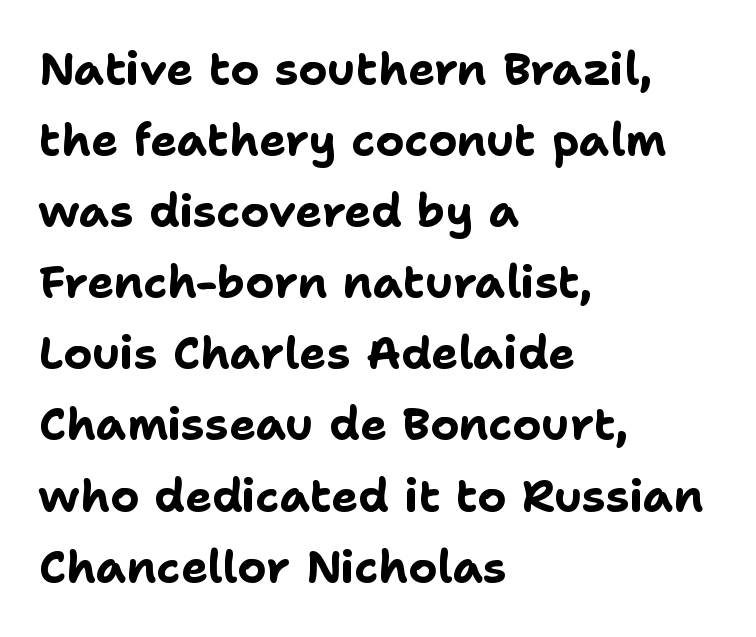
{"serif": "no", "italic": "no", "bold": "yes", "weight": "bold", "width": "normal", "stroke_contrast": "low", "x_height": "medium", "monospaced": "no", "underline": "no", "align": "left", "line_spacing": "normal", "line_spacing_ratio": 1.58, "letter_spacing": "normal", "letter_spacing_em": 0.0, "glyph_px": 45}
